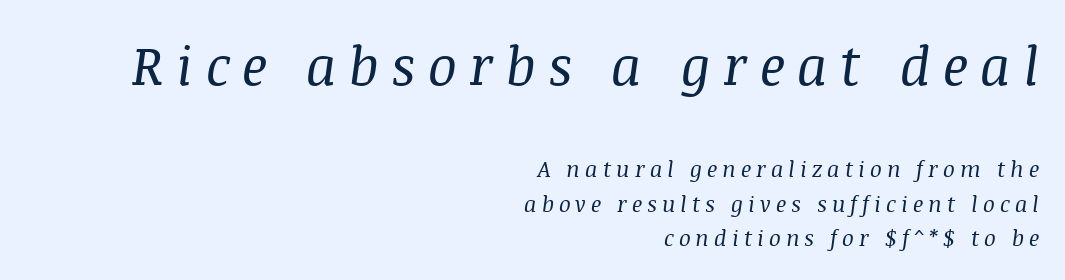
Q: Is the text bold? A: No.
Q: Is the text italic (slanted)? A: Yes, it leans right by about 8 degrees.
Q: Is the typeface a serif or a sans-serif typeface? A: Serif.
Q: Is the text underlined? A: No.
Q: How is the paragraph aligned? A: Right-aligned.
Q: Is the spacing between letters normal or unusually wide? A: Unusually wide.
Q: Is the spacing between lines tight, normal or loose? A: Normal.
Q: Which block of text is set in a larger size, the first (top) or the second (bottom)? A: The first (top) one.
Q: Width (condensed, normal, or wide)? A: Normal.
Q: Stroke contrast? A: Medium.
Q: x-height? A: Large.
Q: Monospaced? A: No.
